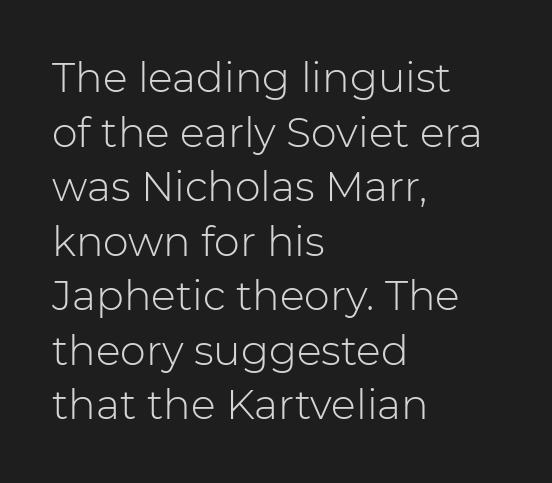
Q: Is the text bold? A: No.
Q: Is the text italic (slanted)? A: No, it is upright.
Q: Is the typeface a serif or a sans-serif typeface? A: Sans-serif.
Q: Is the text underlined? A: No.
Q: How is the paragraph aligned? A: Left-aligned.
Q: Is the spacing between letters normal or unusually wide? A: Normal.
Q: Is the spacing between lines tight, normal or loose? A: Normal.
Q: Width (condensed, normal, or wide)? A: Normal.
Q: Stroke contrast? A: Low.
Q: x-height? A: Medium.
Q: Monospaced? A: No.
